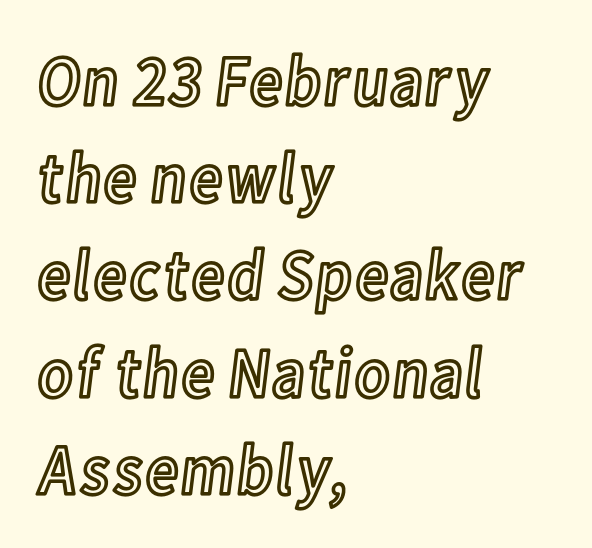
{"width": "condensed", "x_height": "medium", "monospaced": "no", "underline": "no", "align": "left", "line_spacing": "normal", "line_spacing_ratio": 1.35, "letter_spacing": "normal", "letter_spacing_em": 0.0, "glyph_px": 72}
